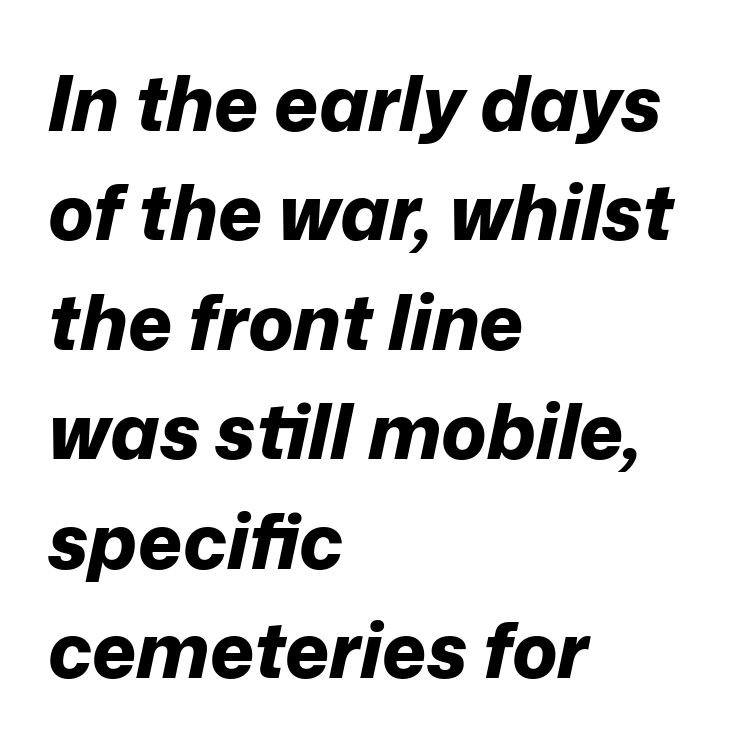
A full-strength bold gives these letters their thick strokes. This sample is left-justified, so line endings fall wherever the words run out. Character widths vary here, with narrow letters taking less room than wide ones. The passage shown leans; its letterforms are oblique. Look at the tracking — it's just the regular setting, nothing added.
